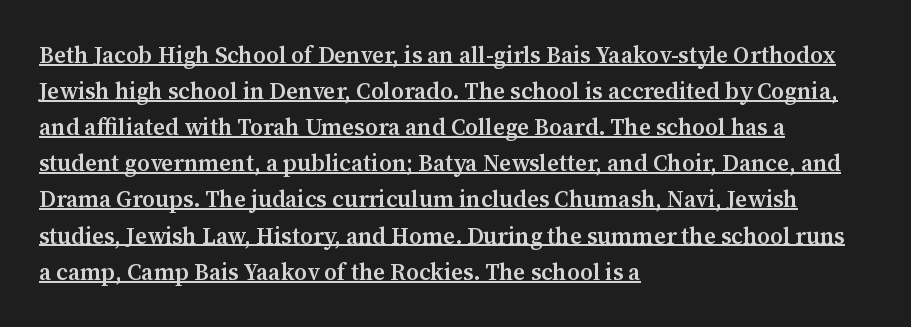
The image shows 23 px text type, upright; set left-aligned, normal line spacing (1.57x), normal letter spacing, underlined.
